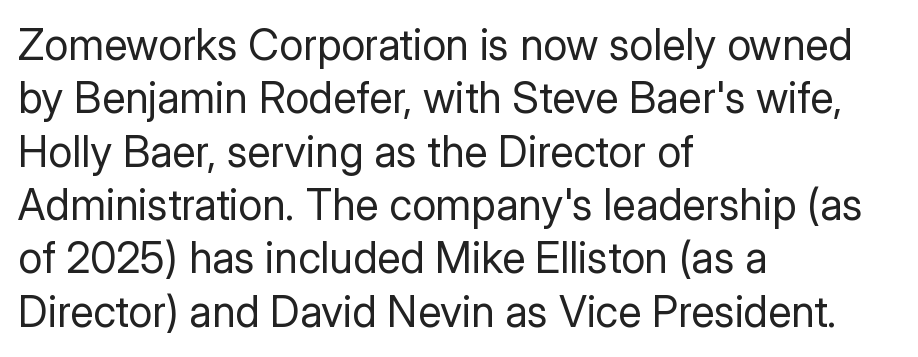
{"serif": "no", "italic": "no", "bold": "no", "weight": "regular", "width": "normal", "stroke_contrast": "low", "x_height": "medium", "monospaced": "no", "underline": "no", "align": "left", "line_spacing_ratio": 1.24, "letter_spacing": "normal", "letter_spacing_em": 0.0, "glyph_px": 43}
